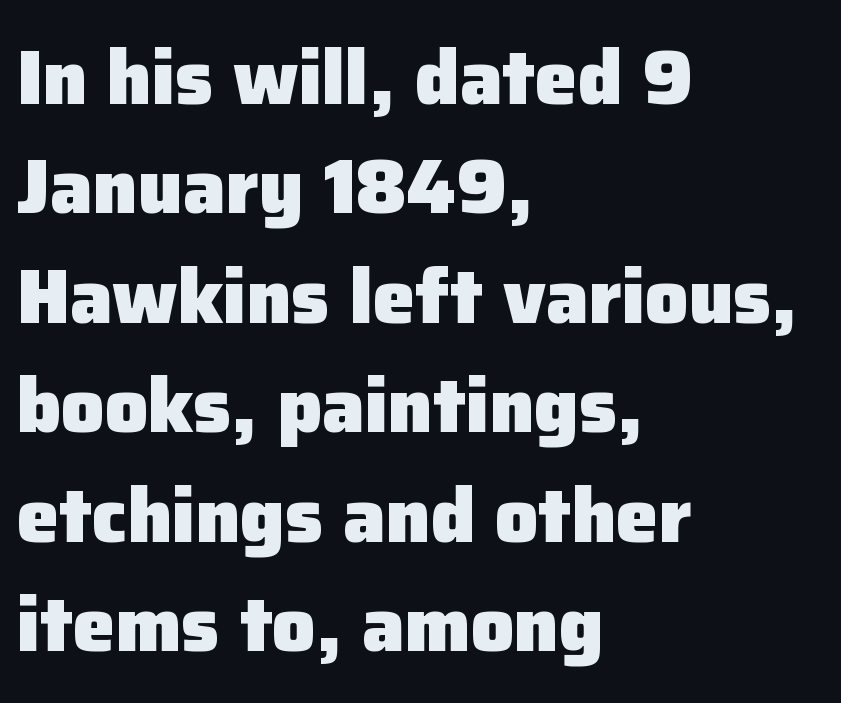
{"serif": "no", "italic": "no", "bold": "yes", "weight": "heavy", "width": "normal", "stroke_contrast": "low", "x_height": "medium", "monospaced": "no", "underline": "no", "align": "left", "line_spacing": "normal", "line_spacing_ratio": 1.44, "letter_spacing": "normal", "letter_spacing_em": 0.0, "glyph_px": 76}
